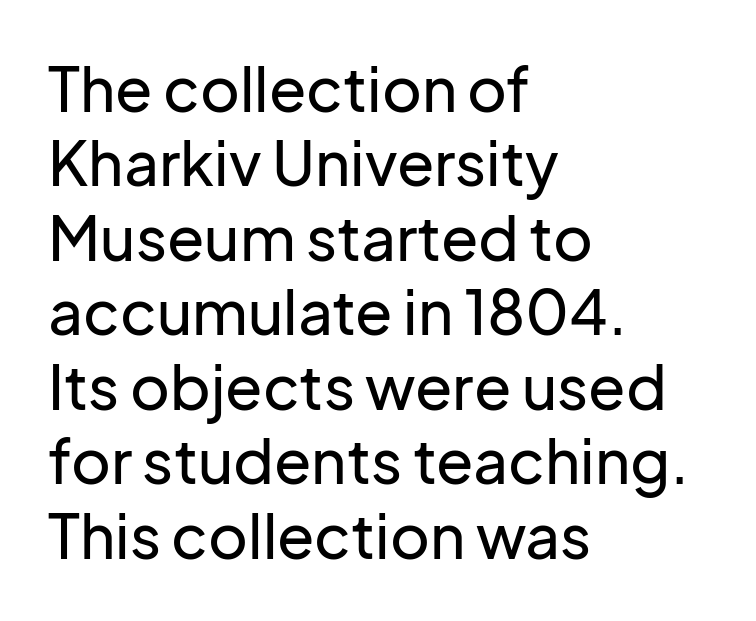
The image shows 61 px sans-serif type, upright; set left-aligned, line spacing 1.22x, normal letter spacing, not underlined; low stroke contrast and a medium x-height.
